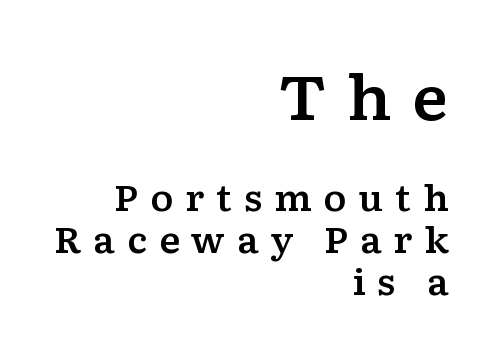
Q: Is the text italic (slanted)? A: No, it is upright.
Q: Is the typeface a serif or a sans-serif typeface? A: Serif.
Q: Is the text underlined? A: No.
Q: How is the paragraph aligned? A: Right-aligned.
Q: Is the spacing between letters normal or unusually wide? A: Unusually wide.
Q: Which block of text is set in a larger size, the first (top) or the second (bottom)? A: The first (top) one.
Q: Width (condensed, normal, or wide)? A: Wide.
Q: Stroke contrast? A: Low.
Q: x-height? A: Medium.
Q: Monospaced? A: No.
